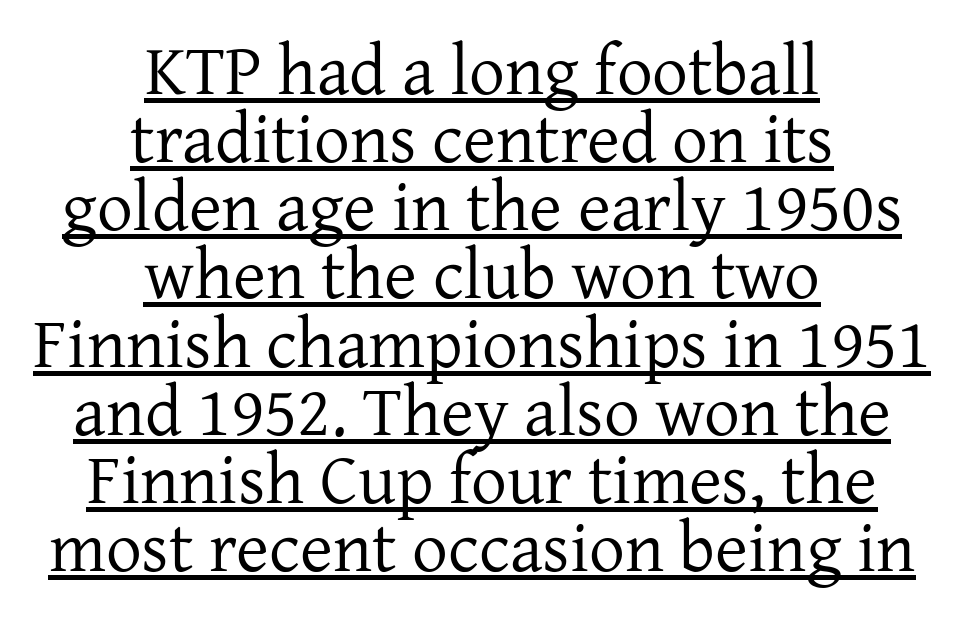
The rendering uses natural spacing where letterforms have individual widths. In designer terms, the underline attribute is active on this setting. The axis of the letterforms is exactly vertical. The text was rendered using a seriffed face with decorative stroke endings.
